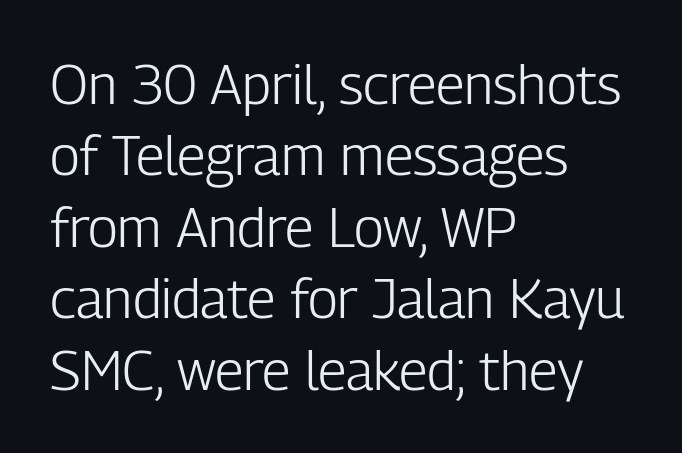
Ordinary non-slanted type is in use. A typesetter would call this zero additional tracking. Rule under the text: the space is simply empty. The letters advance in unequal steps, a hallmark of proportional type.
